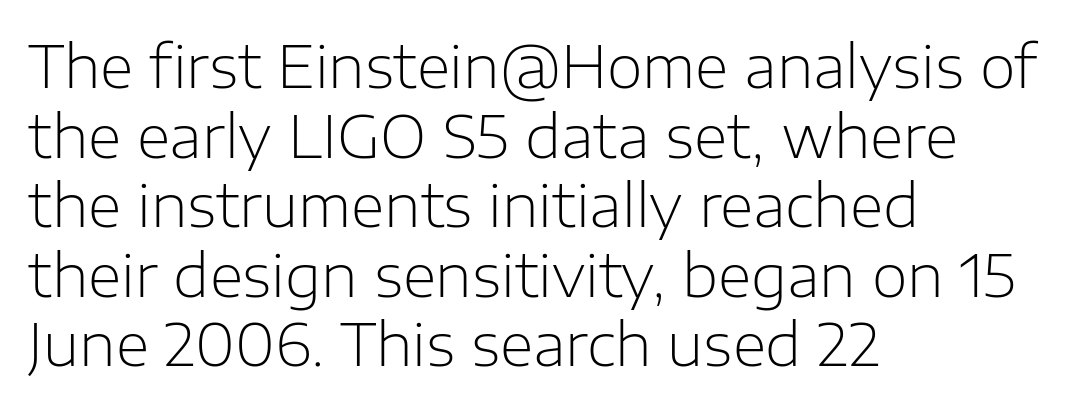
Character widths vary here, with narrow letters taking less room than wide ones. These lines keep a tight, regular rhythm from letter to letter. The letters carry no serifs — their stems end cleanly without finishing strokes. The zone under the glyphs is completely vacant. The strokes carry an ordinary text weight at most.
